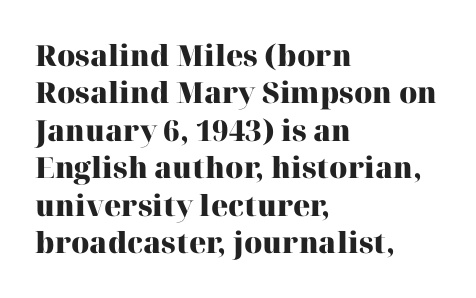
The image shows 29 px heavy serif type, upright; set left-aligned, normal line spacing (1.29x), normal letter spacing, not underlined; high stroke contrast and a medium x-height.
